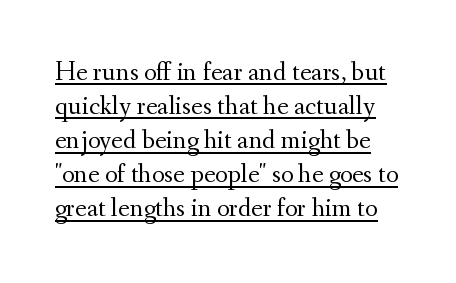
The image shows 27 px text type, upright; set normal line spacing (1.26x), normal letter spacing, underlined.
